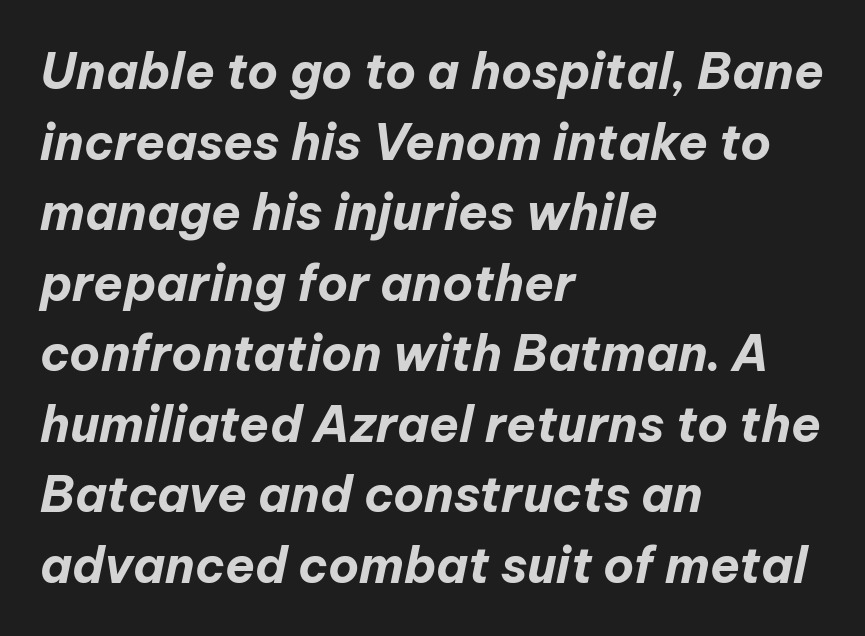
Q: Is the text bold? A: Yes.
Q: Is the text italic (slanted)? A: Yes, it leans right by about 12 degrees.
Q: Is the text underlined? A: No.
Q: How is the paragraph aligned? A: Left-aligned.
Q: Is the spacing between letters normal or unusually wide? A: Normal.
Q: Is the spacing between lines tight, normal or loose? A: Normal.
Q: Width (condensed, normal, or wide)? A: Normal.
Q: Stroke contrast? A: Low.
Q: x-height? A: Medium.
Q: Monospaced? A: No.
